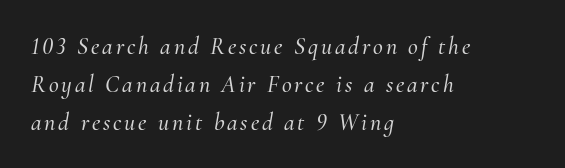
The image shows 24 px text type, italic (leaning right); set left-aligned, normal line spacing (1.58x), not underlined.
